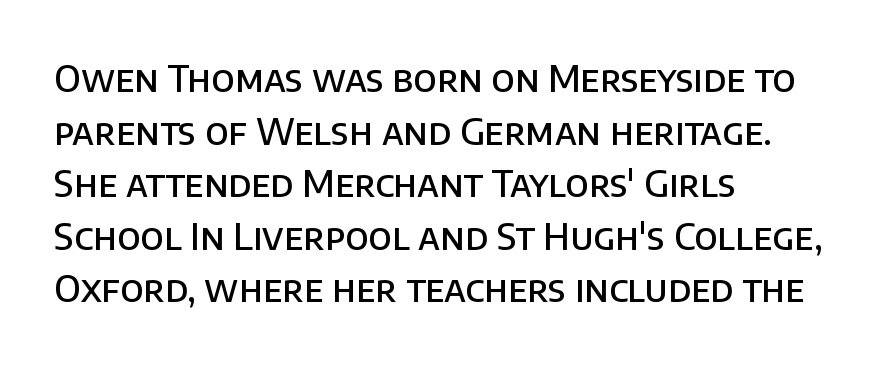
The image shows 36 px semibold sans-serif type, upright; set left-aligned, normal line spacing (1.46x), normal letter spacing, not underlined; low stroke contrast and a large x-height.
